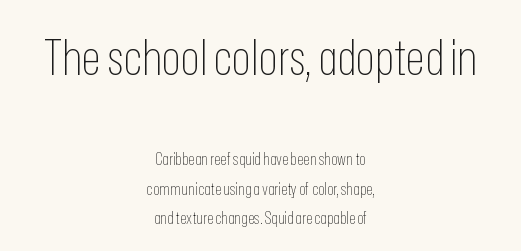
A bare baseline throughout the passage. Compared with a flush-left layout, this one balances lines on the center instead. This sample uses an upright cut, with every glyph sitting square on the baseline. The rendering shrinks the type as you move from the upper chunk to the lower.
